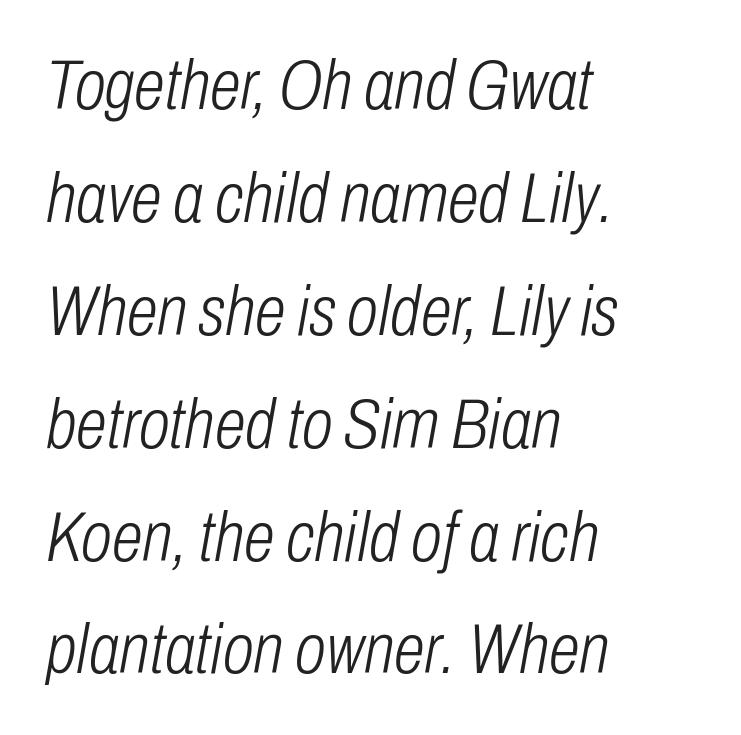
Q: Is the text bold? A: No.
Q: Is the text italic (slanted)? A: Yes, it leans right by about 10 degrees.
Q: Is the text underlined? A: No.
Q: How is the paragraph aligned? A: Left-aligned.
Q: Is the spacing between letters normal or unusually wide? A: Normal.
Q: Is the spacing between lines tight, normal or loose? A: Normal.
Q: Width (condensed, normal, or wide)? A: Condensed.
Q: Stroke contrast? A: Low.
Q: x-height? A: Medium.
Q: Monospaced? A: No.
